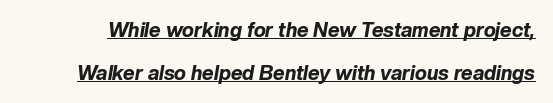
{"italic": "yes", "lean": "right", "slant_degrees": 10, "bold": "yes", "underline": "yes", "line_spacing": "loose", "line_spacing_ratio": 2.15, "letter_spacing": "normal", "letter_spacing_em": 0.0, "glyph_px": 20}
